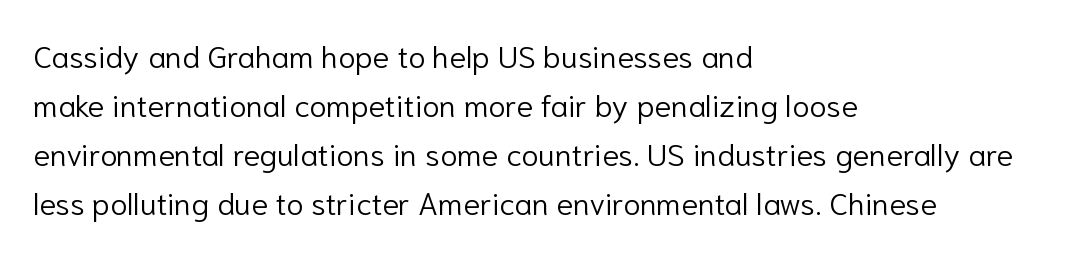
The text block is weighted toward the left margin, trailing off unevenly rightward. Baseline-to-baseline distance is the conventional proportion of letter height. In terms of posture, this sample is upright. Do the characters align in a grid? No, the font is proportional.
